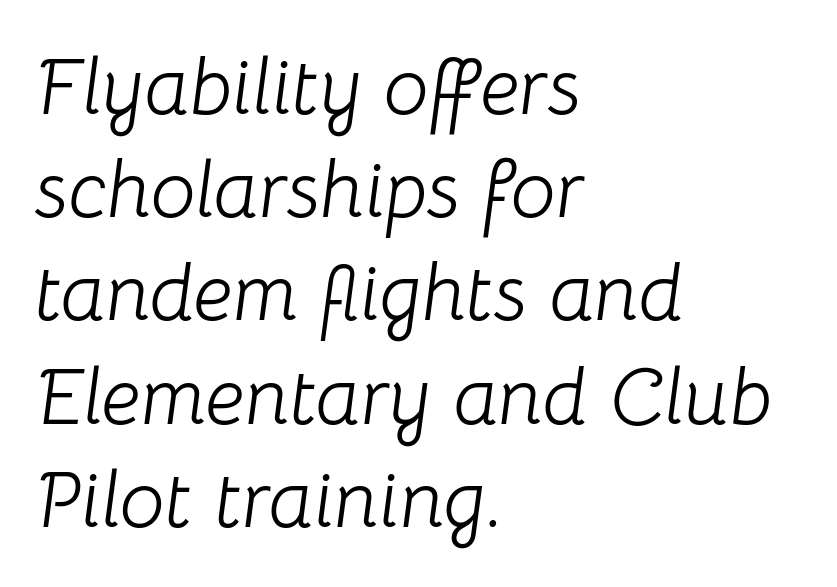
Q: Is the text bold? A: No.
Q: Is the text italic (slanted)? A: Yes, it leans right by about 8 degrees.
Q: Is the text underlined? A: No.
Q: How is the paragraph aligned? A: Left-aligned.
Q: Is the spacing between letters normal or unusually wide? A: Normal.
Q: Is the spacing between lines tight, normal or loose? A: Normal.
Q: Width (condensed, normal, or wide)? A: Normal.
Q: Stroke contrast? A: Low.
Q: x-height? A: Medium.
Q: Monospaced? A: No.
